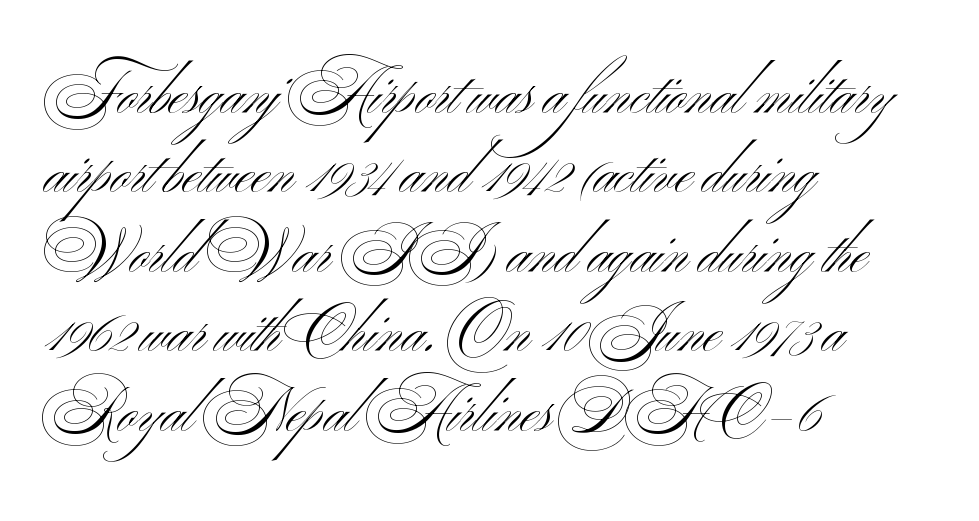
The image shows 58 px light, wide sans-serif type; set left-aligned, normal line spacing (1.37x), normal letter spacing, not underlined; medium stroke contrast and a small x-height.
